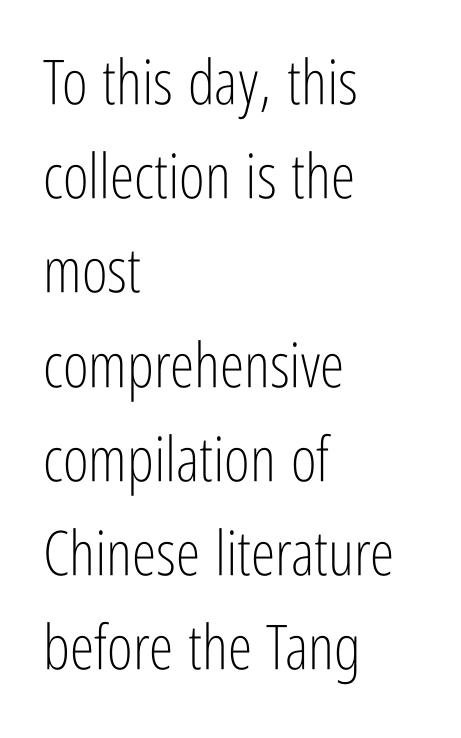
The image shows 62 px light, condensed sans-serif type, upright; set left-aligned, normal line spacing (1.52x), normal letter spacing, not underlined; low stroke contrast and a medium x-height.
